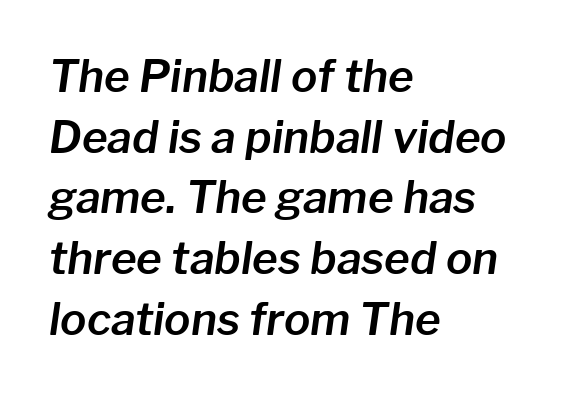
The foot of each line stays bare and open. Spacing verdict: proportional, widths tailored to each character. The leading is moderate, giving the passage an even texture. Where is the straight margin? On the left. The tracking reads as untouched default to a designer's eye.
